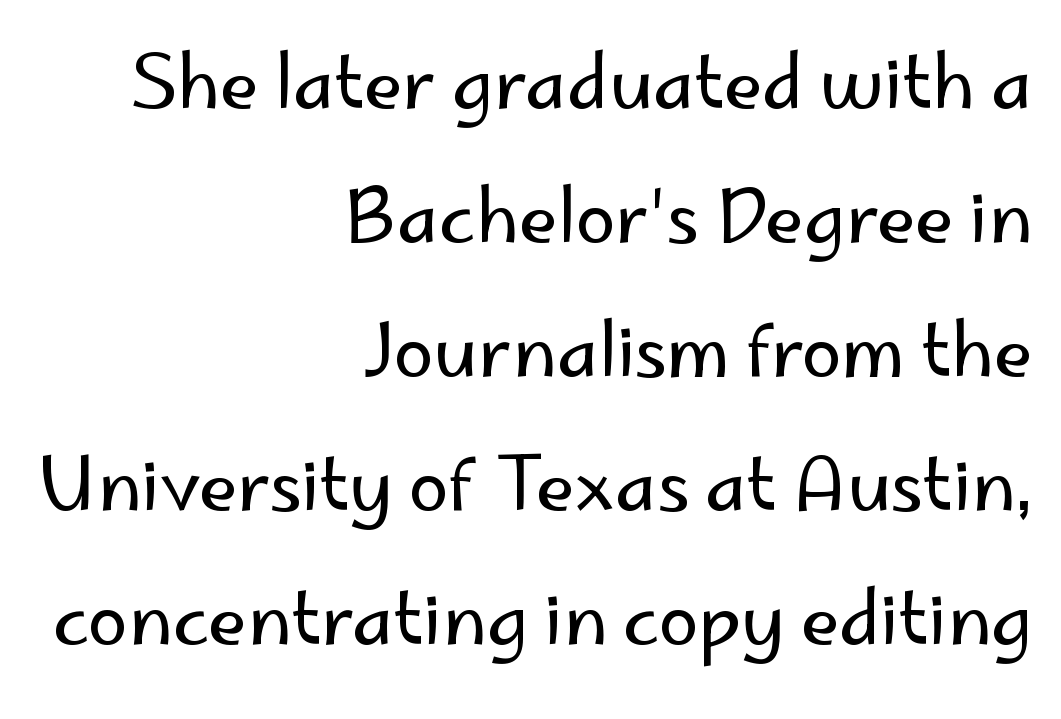
Each letter keeps its own natural width here, so spacing adapts to shape. The weight tops out at a normal text grade. Unmarked baselines from the first word to the last. Each letter's strokes conclude bluntly, with no projecting serifs. The letters stand upright; this is a roman face. This rendering uses right alignment, leaving the left contour irregular.
